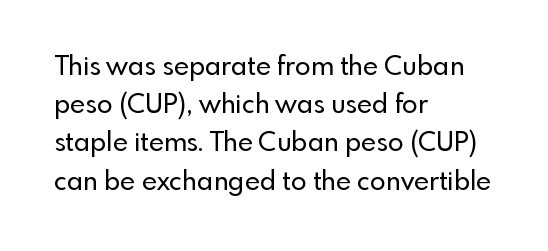
{"italic": "no", "underline": "no", "align": "left", "line_spacing": "normal", "line_spacing_ratio": 1.47, "letter_spacing": "normal", "letter_spacing_em": 0.0, "glyph_px": 26}
